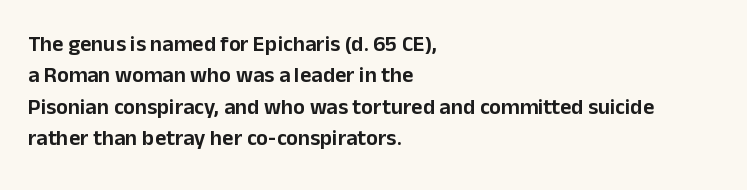
Quick note: underline off. Interline gaps are of average width in this sample. Notice how the stems are strictly vertical — no italics here. How are the letters spaced? Ordinarily, with no added tracking. The lines are quadded left.
